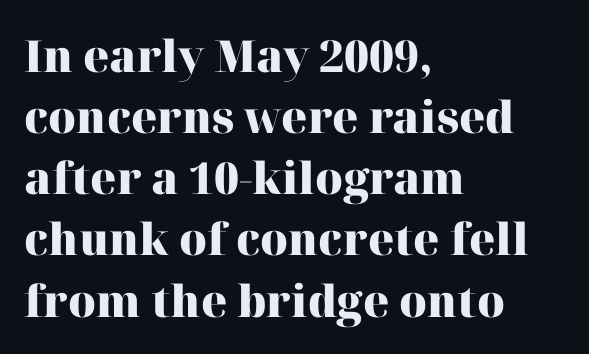
Q: Is the text bold? A: Yes.
Q: Is the text italic (slanted)? A: No, it is upright.
Q: Is the typeface a serif or a sans-serif typeface? A: Serif.
Q: Is the text underlined? A: No.
Q: How is the paragraph aligned? A: Left-aligned.
Q: Is the spacing between letters normal or unusually wide? A: Normal.
Q: Is the spacing between lines tight, normal or loose? A: Normal.
Q: Width (condensed, normal, or wide)? A: Normal.
Q: Stroke contrast? A: High.
Q: x-height? A: Medium.
Q: Monospaced? A: No.
